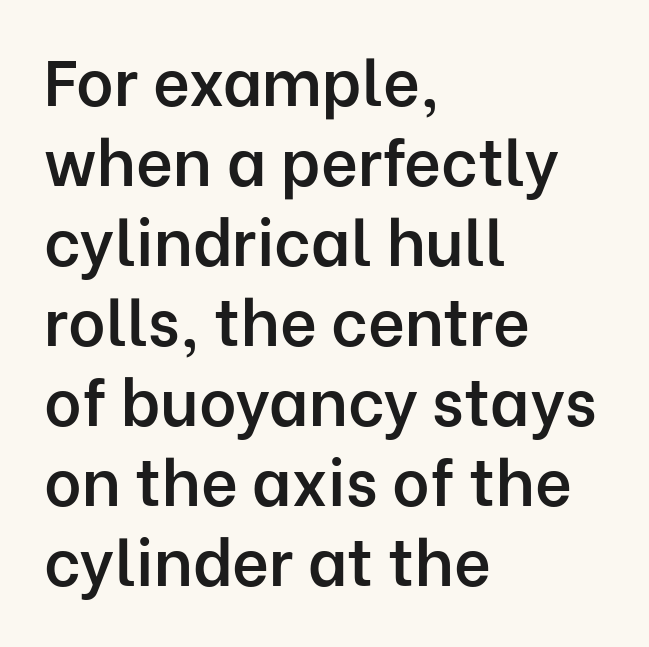
Q: Is the text bold? A: Semi-bold.
Q: Is the text italic (slanted)? A: No, it is upright.
Q: Is the typeface a serif or a sans-serif typeface? A: Sans-serif.
Q: Is the text underlined? A: No.
Q: How is the paragraph aligned? A: Left-aligned.
Q: Is the spacing between letters normal or unusually wide? A: Normal.
Q: Is the spacing between lines tight, normal or loose? A: Normal.
Q: Width (condensed, normal, or wide)? A: Normal.
Q: Stroke contrast? A: Low.
Q: x-height? A: Medium.
Q: Monospaced? A: No.
